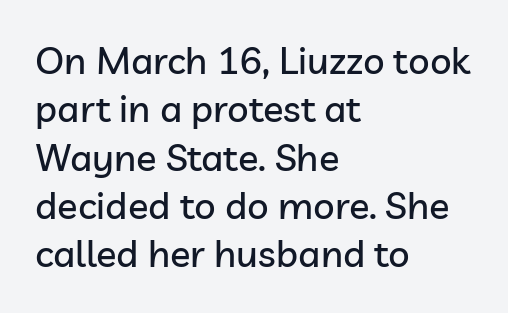
Interline gaps are of average width in this sample. A student would call this left alignment; a typographer would say flush left, rag right. Plain, unruled lines of type. You can tell from the bare stems that sans-serif type was used. Students, note that the glyphs here touch the page at normal intervals. These lines are rendered in a variable-pitch font.
